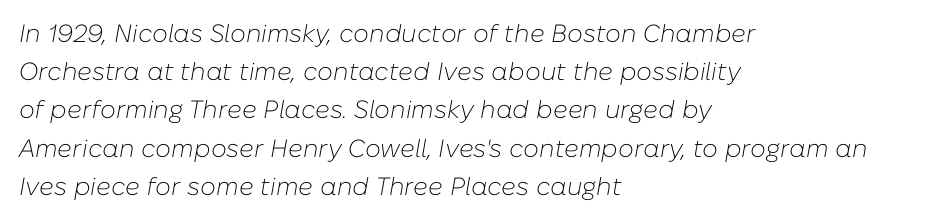
Students, note that the glyphs here touch the page at normal intervals. Stem width sits at or under what a default text font uses. If you drew a ruler down the left edge, every line would touch it. The lines sit at an ordinary, default distance from one another.
